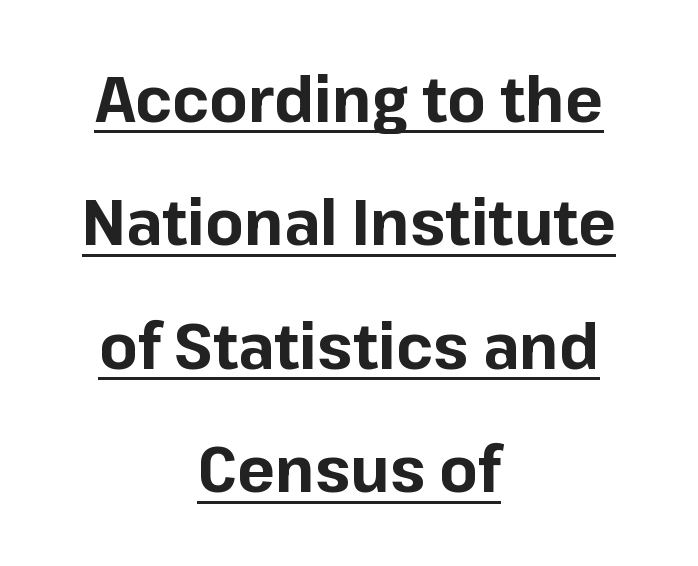
Q: Is the text bold? A: Yes.
Q: Is the text italic (slanted)? A: No, it is upright.
Q: Is the typeface a serif or a sans-serif typeface? A: Sans-serif.
Q: Is the text underlined? A: Yes.
Q: How is the paragraph aligned? A: Centered.
Q: Is the spacing between letters normal or unusually wide? A: Normal.
Q: Is the spacing between lines tight, normal or loose? A: Loose.
Q: Width (condensed, normal, or wide)? A: Normal.
Q: Stroke contrast? A: Low.
Q: x-height? A: Medium.
Q: Monospaced? A: No.
